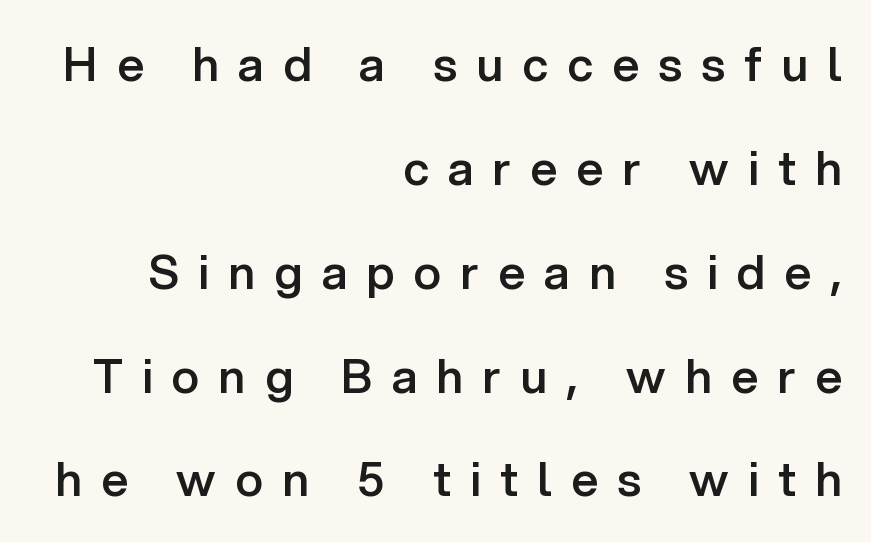
The image shows 47 px semibold sans-serif type, upright; set right-aligned, loose line spacing (2.21x), unusually wide letter spacing (+0.41 em), not underlined; low stroke contrast and a medium x-height.
